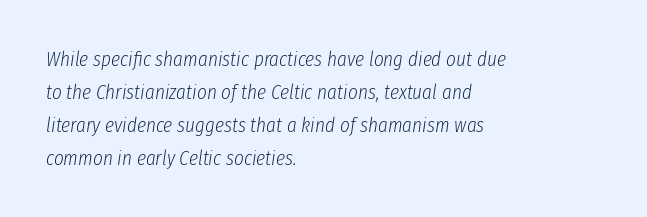
Q: Is the text bold? A: No.
Q: Is the text italic (slanted)? A: Yes, it leans right by about 8 degrees.
Q: Is the text underlined? A: No.
Q: How is the paragraph aligned? A: Left-aligned.
Q: Is the spacing between letters normal or unusually wide? A: Normal.
Q: Is the spacing between lines tight, normal or loose? A: Normal.
